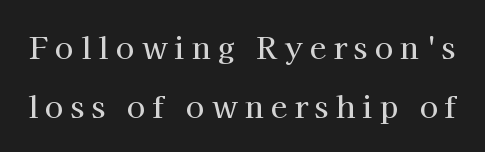
Q: Is the text italic (slanted)? A: No, it is upright.
Q: Is the typeface a serif or a sans-serif typeface? A: Serif.
Q: Is the text underlined? A: No.
Q: Is the spacing between letters normal or unusually wide? A: Unusually wide.
Q: Is the spacing between lines tight, normal or loose? A: Loose.
Q: Width (condensed, normal, or wide)? A: Normal.
Q: Stroke contrast? A: High.
Q: x-height? A: Medium.
Q: Monospaced? A: No.
